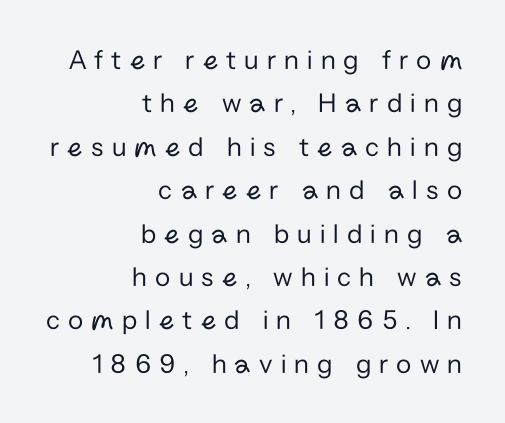
Character widths vary here, with narrow letters taking less room than wide ones. Check under the words: just untouched page. Each line ends at the same right margin while the left side varies. On a weight scale, this lands at 450 or below. The letters stand upright; this is a roman face. Line spacing here is normal.
